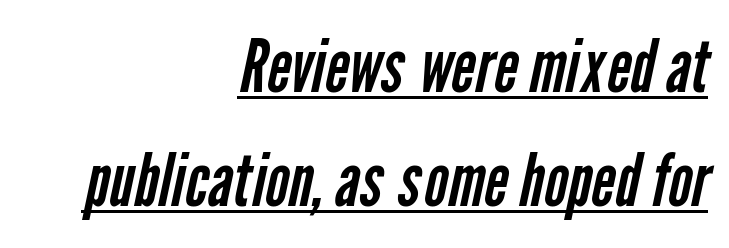
Alignment: flush right. A typesetter would call this zero additional tracking. Underlining? Definitely there. A typesetter would call this proportional, since set widths differ per character.
